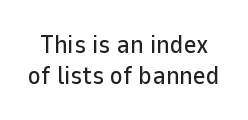
Is there any slant? The stems are plumb. Unmarked baselines from the first word to the last. Compared with typical body copy, the letter spacing here is the same.
